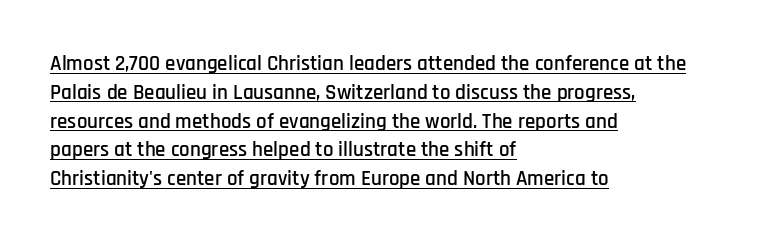
Line beginnings align vertically; line endings do not. Leading: standard. The horizontal fit of the characters is conventional and even. Ordinary non-slanted type is in use. Caption: lettering with a line underneath.
